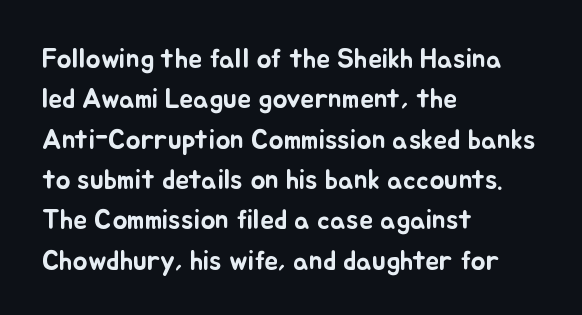
If you drew a line through each stem, it would be perfectly vertical. The paragraph shown leans on its left margin. Has an underline been added? It has not. If you measured baseline to baseline, you'd find a middling distance. Here the glyphs are tracked normally, forming tight word shapes.
